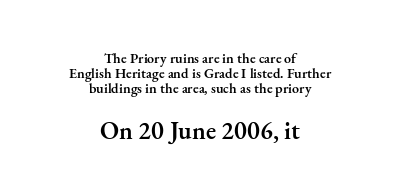
Q: Is the text bold? A: Semi-bold.
Q: Is the text italic (slanted)? A: No, it is upright.
Q: Is the text underlined? A: No.
Q: How is the paragraph aligned? A: Centered.
Q: Is the spacing between letters normal or unusually wide? A: Normal.
Q: Is the spacing between lines tight, normal or loose? A: Tight.
Q: Which block of text is set in a larger size, the first (top) or the second (bottom)? A: The second (bottom) one.
